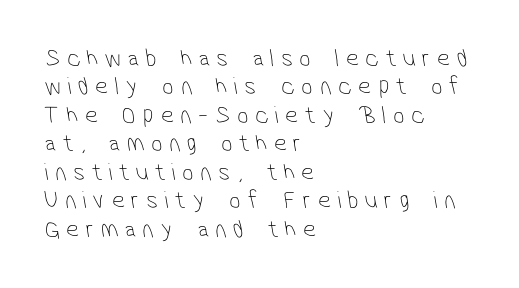
The image shows 25 px text type; set left-aligned, tight line spacing (1.14x), unusually wide letter spacing (+0.27 em), not underlined.
